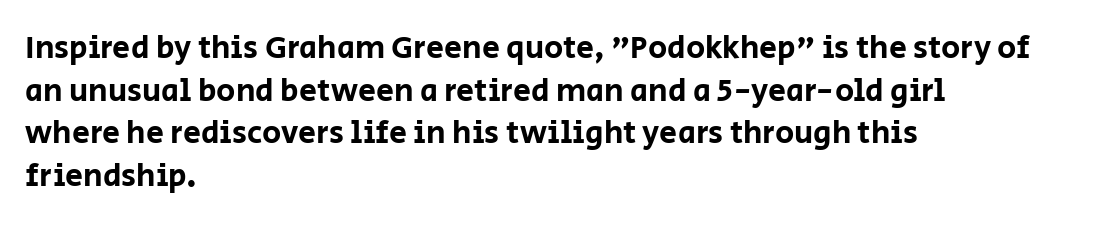
The image shows 32 px sans-serif type, upright; set left-aligned, normal line spacing (1.33x), normal letter spacing, not underlined; low stroke contrast and a large x-height.
